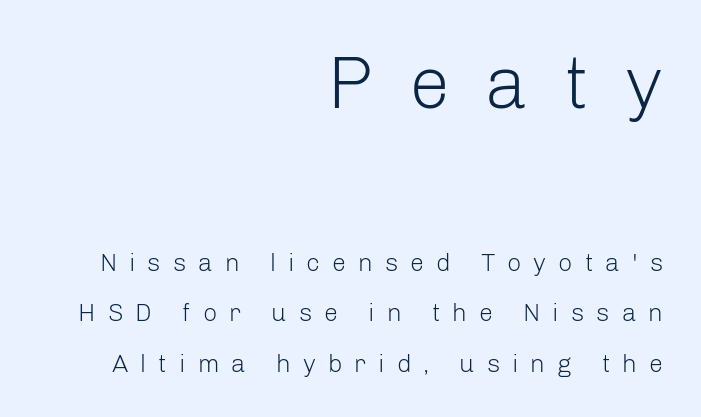
Q: Is the text bold? A: No.
Q: Is the text italic (slanted)? A: No, it is upright.
Q: Is the typeface a serif or a sans-serif typeface? A: Sans-serif.
Q: Is the text underlined? A: No.
Q: How is the paragraph aligned? A: Right-aligned.
Q: Is the spacing between letters normal or unusually wide? A: Unusually wide.
Q: Is the spacing between lines tight, normal or loose? A: Loose.
Q: Which block of text is set in a larger size, the first (top) or the second (bottom)? A: The first (top) one.
Q: Width (condensed, normal, or wide)? A: Normal.
Q: Stroke contrast? A: Low.
Q: x-height? A: Medium.
Q: Monospaced? A: No.
